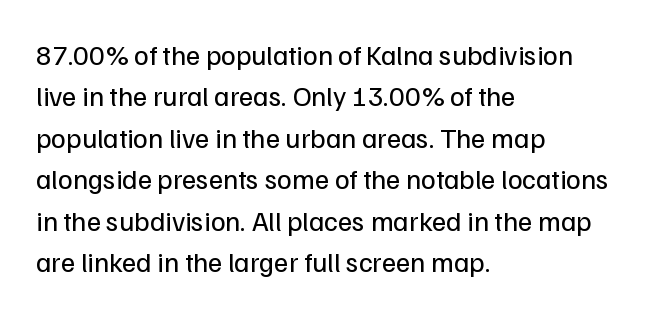
The image shows 28 px regular-weight sans-serif type, upright; set left-aligned, normal line spacing (1.48x), normal letter spacing, not underlined; low stroke contrast and a medium x-height.
